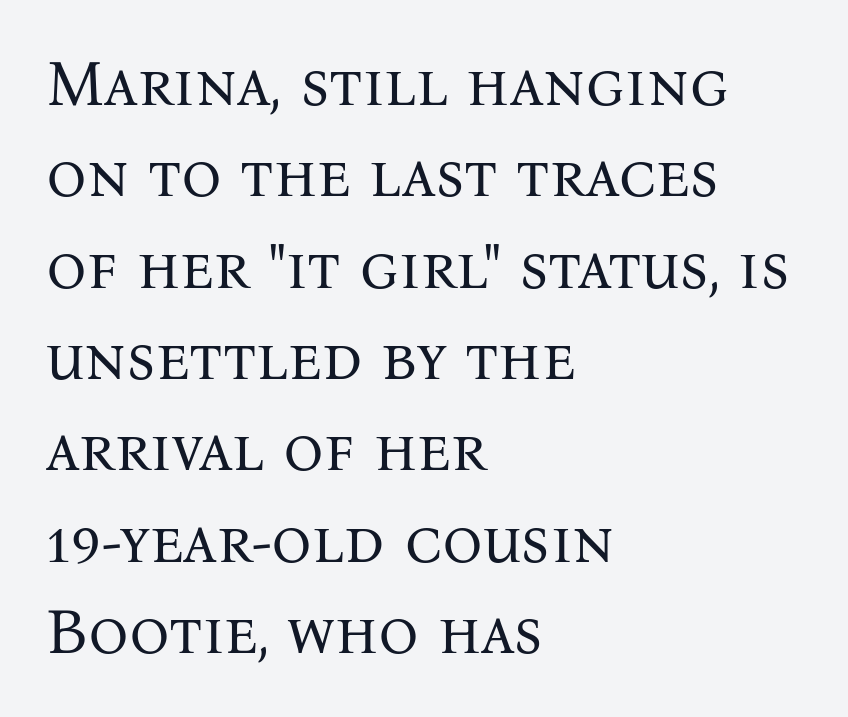
The image shows 63 px regular-weight serif type, upright; set left-aligned, normal line spacing (1.45x), normal letter spacing, not underlined; medium stroke contrast and a medium x-height.
